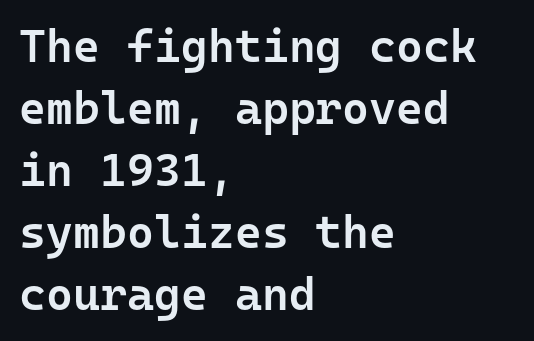
{"serif": "no", "italic": "no", "bold": "semi", "weight": "semibold", "width": "normal", "stroke_contrast": "low", "x_height": "medium", "monospaced": "yes", "underline": "no", "align": "left", "line_spacing": "normal", "line_spacing_ratio": 1.35, "letter_spacing": "normal", "letter_spacing_em": 0.0, "glyph_px": 46}
